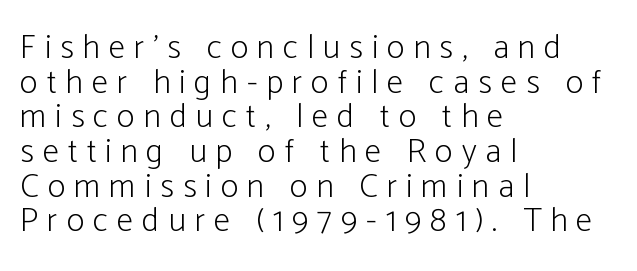
Q: Is the text bold? A: No.
Q: Is the text italic (slanted)? A: No, it is upright.
Q: Is the typeface a serif or a sans-serif typeface? A: Sans-serif.
Q: Is the text underlined? A: No.
Q: How is the paragraph aligned? A: Left-aligned.
Q: Is the spacing between letters normal or unusually wide? A: Unusually wide.
Q: Is the spacing between lines tight, normal or loose? A: Tight.
Q: Width (condensed, normal, or wide)? A: Condensed.
Q: Stroke contrast? A: Low.
Q: x-height? A: Medium.
Q: Monospaced? A: No.
